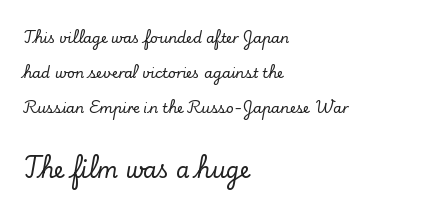
Q: Is the text italic (slanted)? A: Yes.
Q: Is the text underlined? A: No.
Q: How is the paragraph aligned? A: Left-aligned.
Q: Is the spacing between letters normal or unusually wide? A: Normal.
Q: Is the spacing between lines tight, normal or loose? A: Loose.
Q: Which block of text is set in a larger size, the first (top) or the second (bottom)? A: The second (bottom) one.
